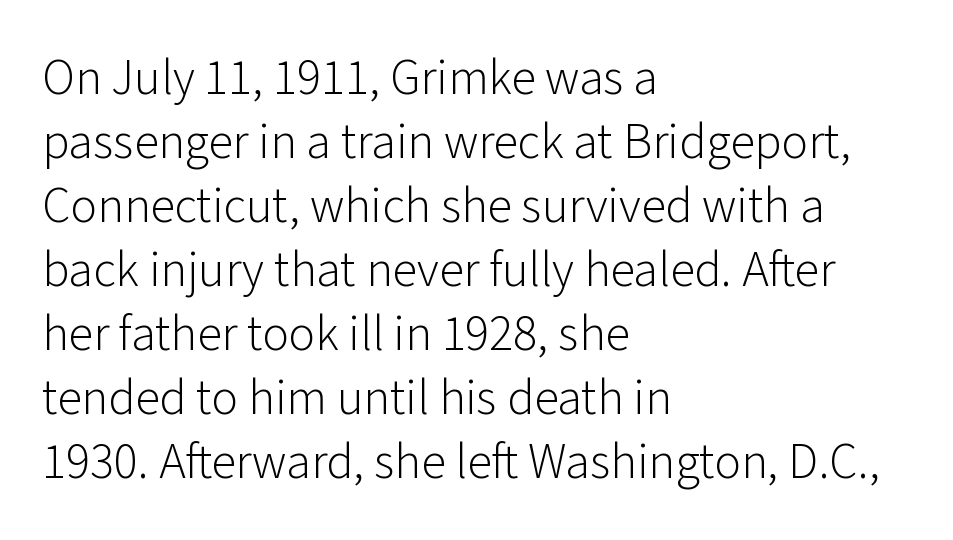
The image shows 50 px light sans-serif type, upright; set left-aligned, normal line spacing (1.28x), normal letter spacing, not underlined; low stroke contrast and a medium x-height.
